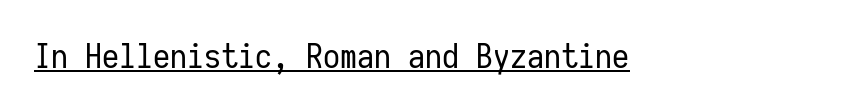
The image shows 34 px regular-weight, condensed sans-serif type, upright, monospaced; set normal letter spacing, underlined; low stroke contrast and a medium x-height.
